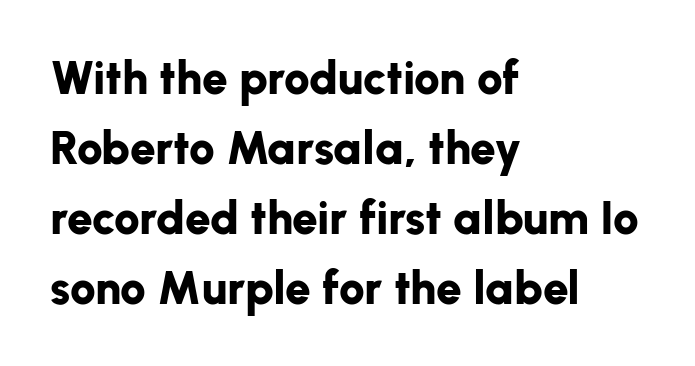
The image shows 46 px bold sans-serif type, upright; set left-aligned, normal line spacing (1.52x), normal letter spacing, not underlined; low stroke contrast and a medium x-height.
